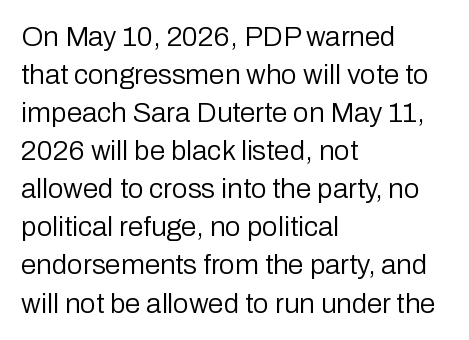
Q: Is the text bold? A: No.
Q: Is the text italic (slanted)? A: No, it is upright.
Q: Is the typeface a serif or a sans-serif typeface? A: Sans-serif.
Q: Is the text underlined? A: No.
Q: How is the paragraph aligned? A: Left-aligned.
Q: Is the spacing between letters normal or unusually wide? A: Normal.
Q: Is the spacing between lines tight, normal or loose? A: Normal.
Q: Width (condensed, normal, or wide)? A: Normal.
Q: Stroke contrast? A: Low.
Q: x-height? A: Medium.
Q: Monospaced? A: No.
